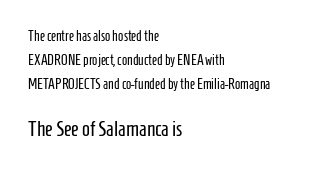
Q: Is the text bold? A: No.
Q: Is the text italic (slanted)? A: No, it is upright.
Q: Is the text underlined? A: No.
Q: How is the paragraph aligned? A: Left-aligned.
Q: Is the spacing between letters normal or unusually wide? A: Normal.
Q: Which block of text is set in a larger size, the first (top) or the second (bottom)? A: The second (bottom) one.
